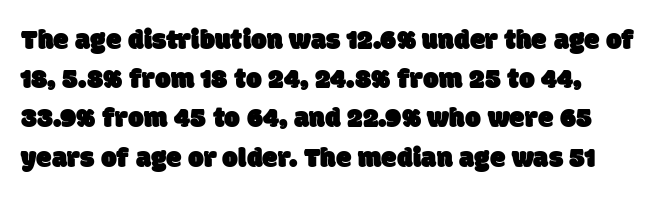
{"serif": "no", "width": "normal", "stroke_contrast": "low", "x_height": "large", "monospaced": "no", "underline": "no", "align": "left", "line_spacing": "normal", "line_spacing_ratio": 1.4, "letter_spacing": "normal", "letter_spacing_em": 0.0, "glyph_px": 28}
